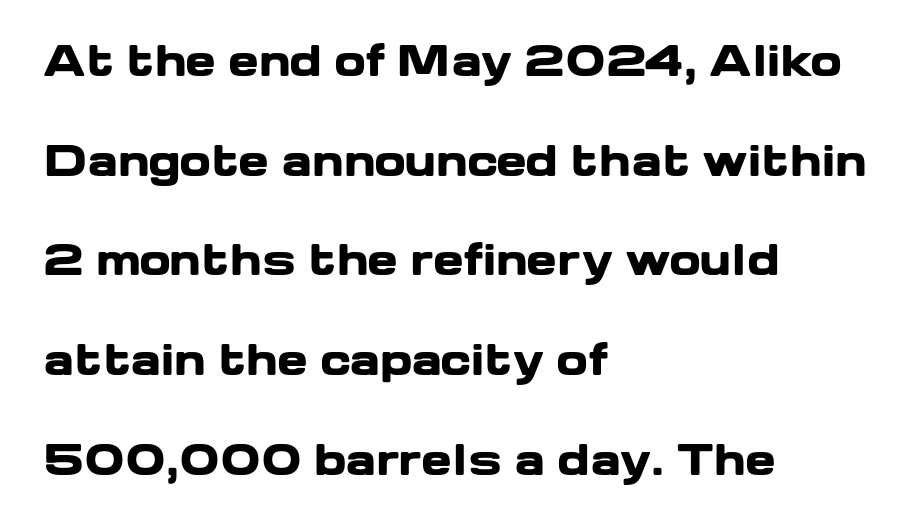
{"serif": "no", "italic": "no", "bold": "yes", "weight": "heavy", "width": "wide", "stroke_contrast": "low", "x_height": "medium", "monospaced": "no", "underline": "no", "align": "left", "line_spacing": "loose", "line_spacing_ratio": 2.43, "letter_spacing": "normal", "letter_spacing_em": 0.0, "glyph_px": 41}
